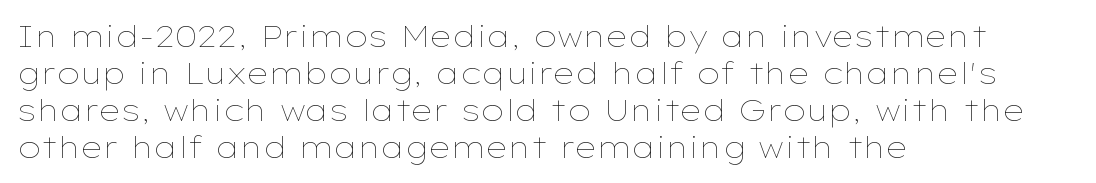
{"italic": "no", "bold": "no", "weight": "thin", "width": "wide", "stroke_contrast": "low", "x_height": "medium", "monospaced": "no", "underline": "no", "align": "left", "line_spacing_ratio": 1.23, "letter_spacing": "normal", "letter_spacing_em": 0.0, "glyph_px": 30}
